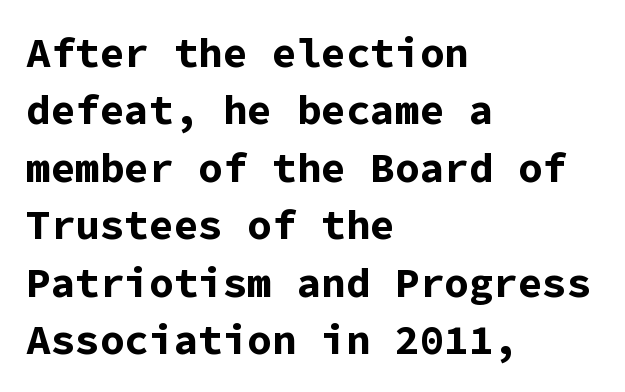
Every character sits straight up, as roman type does. Quick note: underline off. Observe the ordinary spacing: letters are neighbours, not strangers. The passage shown is typed in a monospace face where columns stay perfectly aligned.
